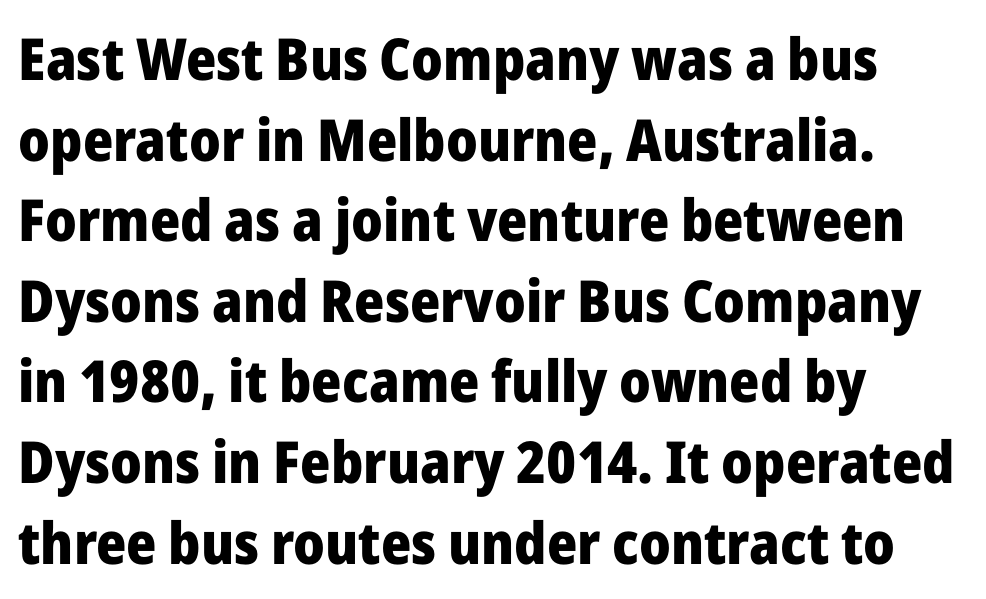
If you drew a line through each stem, it would be perfectly vertical. The gap between lines stays unmarked. In CSS terms this would be text-align: left. Does the leading feel generous? No, just average.
